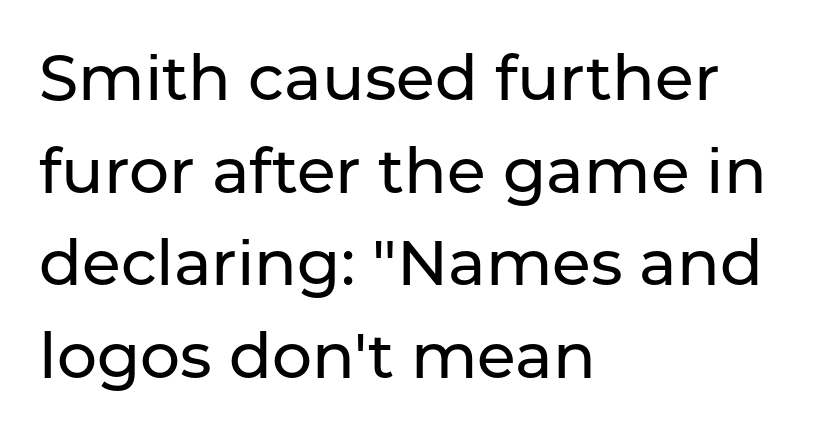
The image shows 63 px sans-serif type, upright; set left-aligned, normal line spacing (1.47x), normal letter spacing, not underlined; low stroke contrast and a medium x-height.
